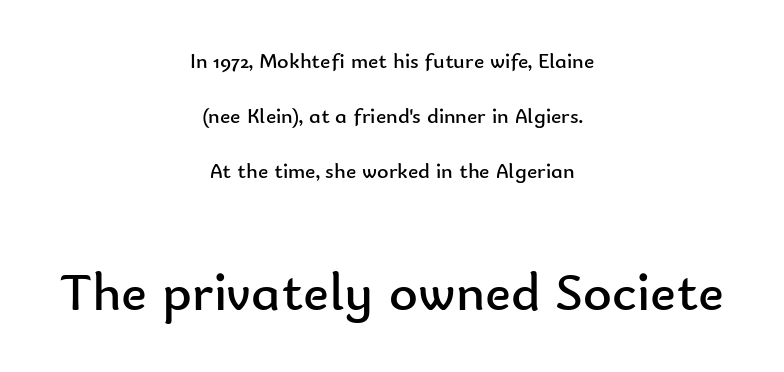
The image shows 55 px regular-weight sans-serif type, upright; set centered, loose line spacing (2.5x), normal letter spacing, not underlined; the second (bottom) block is 2.5x larger; low stroke contrast and a small x-height.
